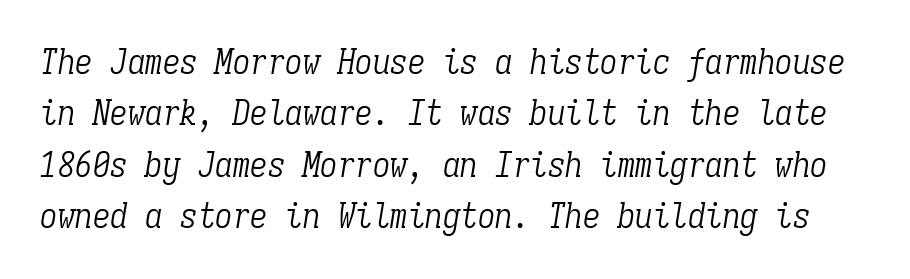
Words float on clear page, feet unadorned. What stands out about the letter spacing? Nothing — it is the standard amount. The designer left line spacing at the default. Little horizontal feet cap the strokes, marking this as serif type.
